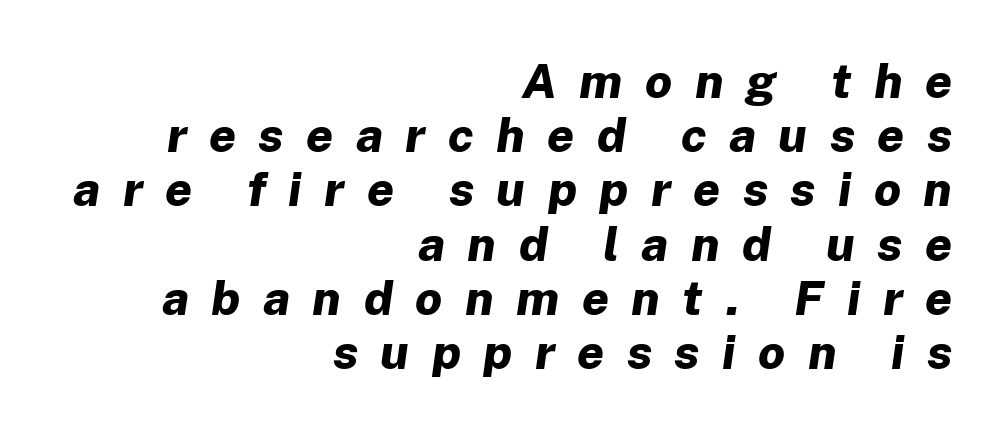
The image shows 48 px bold type, italic (leaning right); set right-aligned, tight line spacing (1.13x), unusually wide letter spacing (+0.47 em), not underlined; low stroke contrast and a medium x-height.
